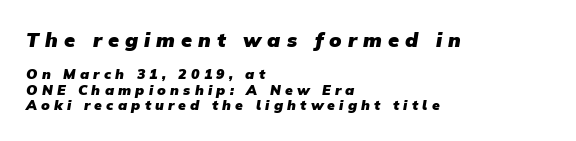
This sample trades vertical openness for compactness between lines. Where is the straight margin? On the left. Emphasis by weight is at full strength: bold. The passage shown begins with its larger block and ends with its smaller one. Decoration check: the copy has no underline.
